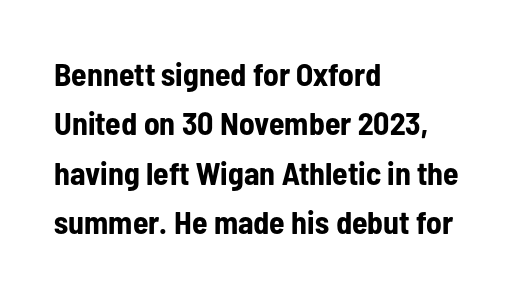
The image shows 32 px bold, condensed sans-serif type, upright; set left-aligned, normal line spacing (1.54x), normal letter spacing, not underlined; low stroke contrast and a medium x-height.
